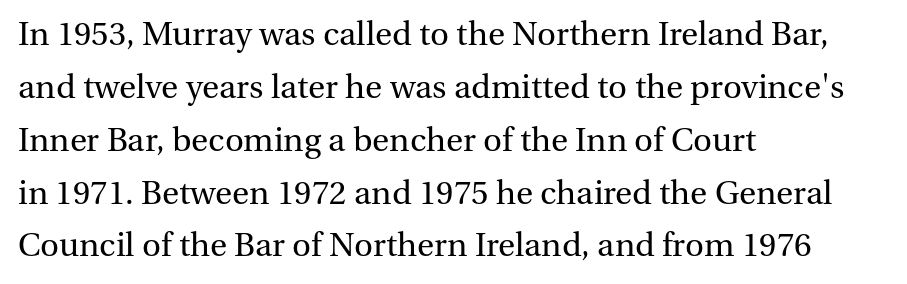
Q: Is the text bold? A: No.
Q: Is the text italic (slanted)? A: No, it is upright.
Q: Is the typeface a serif or a sans-serif typeface? A: Serif.
Q: Is the text underlined? A: No.
Q: How is the paragraph aligned? A: Left-aligned.
Q: Is the spacing between letters normal or unusually wide? A: Normal.
Q: Is the spacing between lines tight, normal or loose? A: Normal.
Q: Width (condensed, normal, or wide)? A: Normal.
Q: Stroke contrast? A: Medium.
Q: x-height? A: Medium.
Q: Monospaced? A: No.
